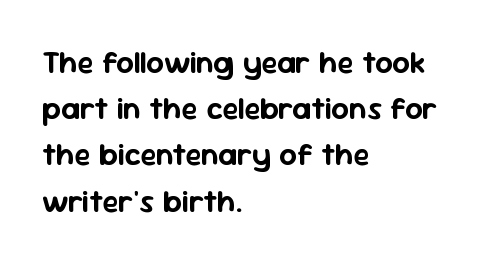
The image shows 31 px sans-serif type, upright; set left-aligned, normal line spacing (1.49x), normal letter spacing, not underlined; low stroke contrast and a medium x-height.
